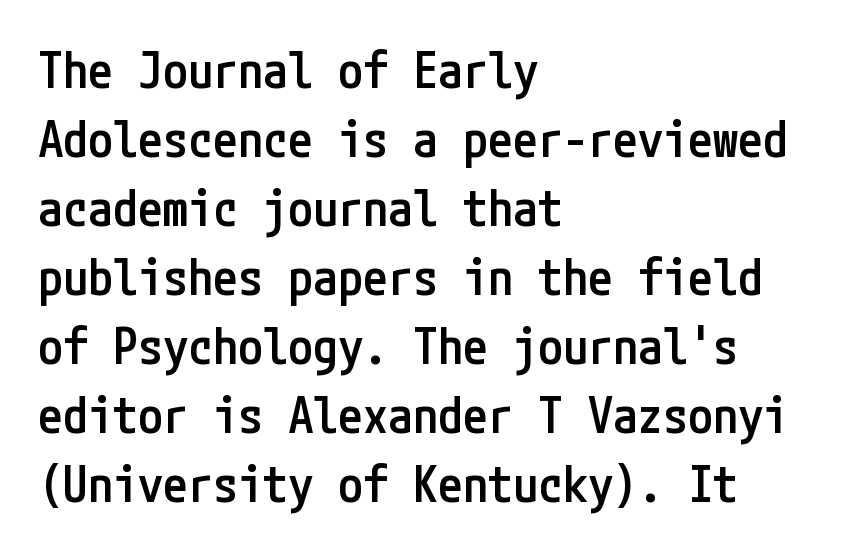
Does the leading feel generous? No, just average. The type sits square on the baseline with zero lean. Type style note: lacks serifs. This sample is left-justified, so line endings fall wherever the words run out. Glyph-to-glyph distance matches everyday printed text. The strip under each line holds only bare page.
